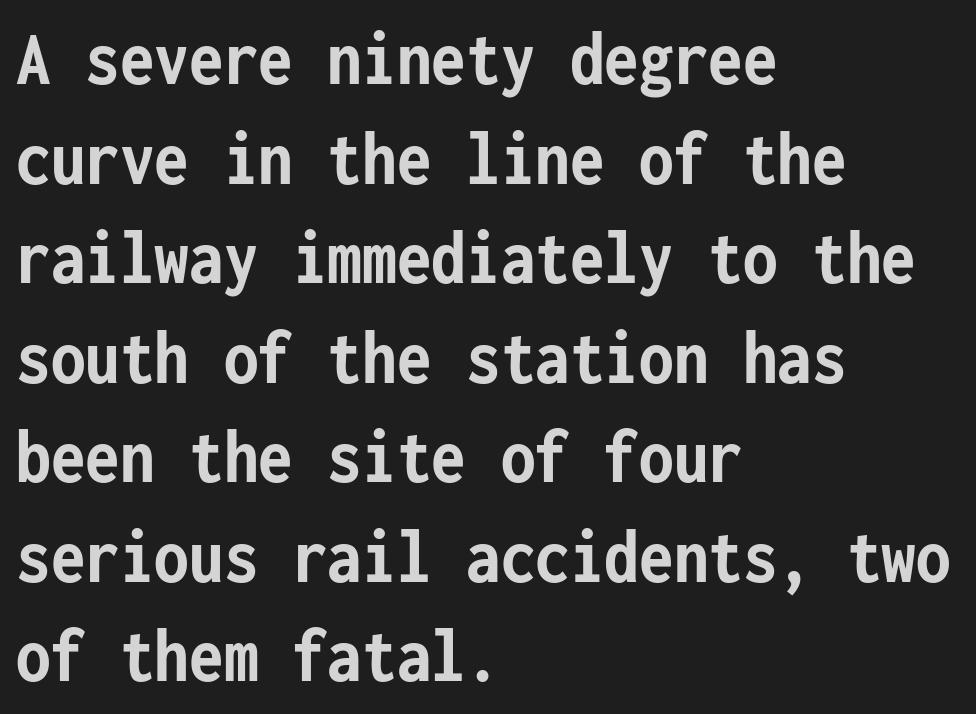
{"serif": "no", "italic": "no", "bold": "yes", "weight": "semibold", "width": "condensed", "stroke_contrast": "low", "x_height": "medium", "monospaced": "yes", "underline": "no", "align": "left", "line_spacing": "normal", "line_spacing_ratio": 1.26, "letter_spacing": "normal", "letter_spacing_em": 0.0, "glyph_px": 79}
